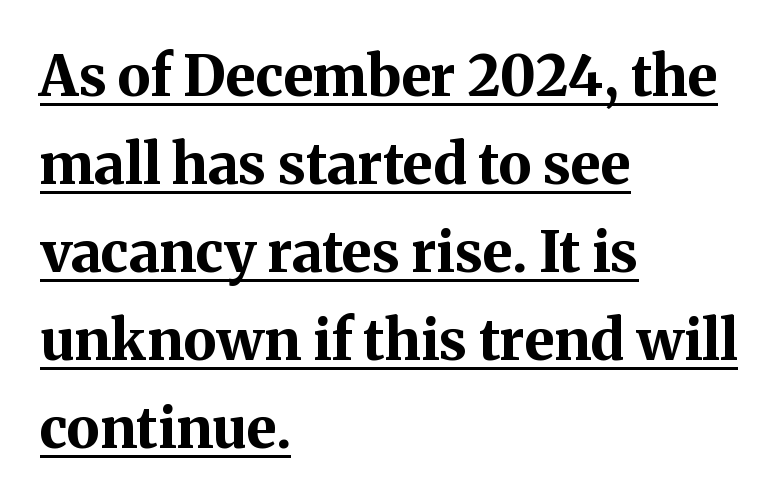
The image shows 56 px bold serif type, upright; set left-aligned, normal line spacing (1.57x), normal letter spacing, underlined; medium stroke contrast and a medium x-height.
